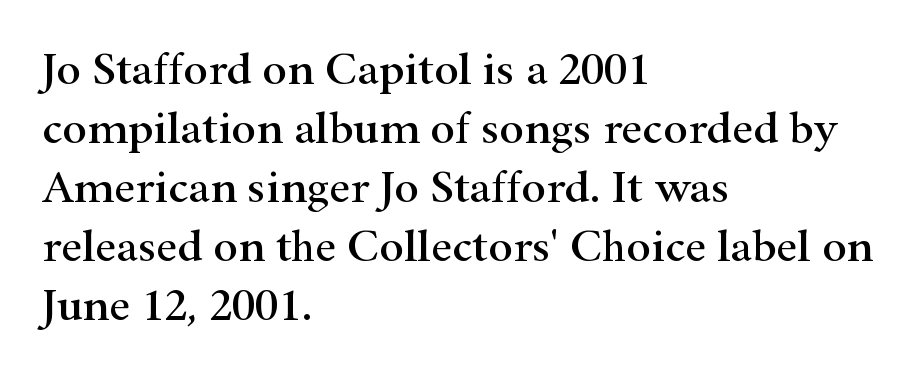
Q: Is the text italic (slanted)? A: No, it is upright.
Q: Is the typeface a serif or a sans-serif typeface? A: Serif.
Q: Is the text underlined? A: No.
Q: How is the paragraph aligned? A: Left-aligned.
Q: Is the spacing between letters normal or unusually wide? A: Normal.
Q: Is the spacing between lines tight, normal or loose? A: Normal.
Q: Width (condensed, normal, or wide)? A: Wide.
Q: Stroke contrast? A: High.
Q: x-height? A: Small.
Q: Monospaced? A: No.
